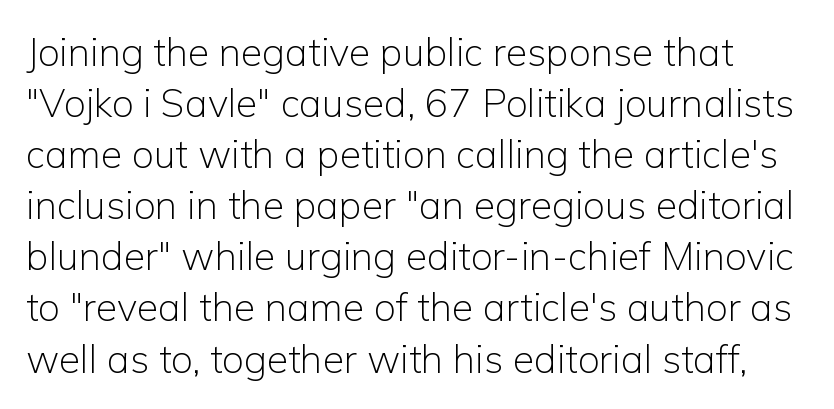
The image shows 39 px light sans-serif type, upright; set normal line spacing (1.31x), normal letter spacing, not underlined; low stroke contrast and a medium x-height.
